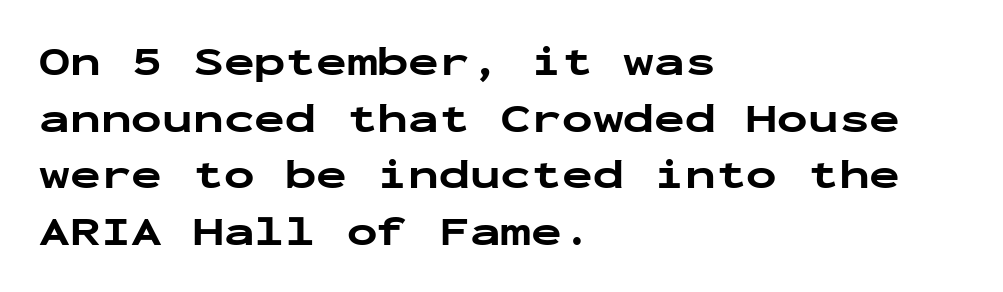
Q: Is the text bold? A: Yes.
Q: Is the text italic (slanted)? A: No, it is upright.
Q: Is the typeface a serif or a sans-serif typeface? A: Sans-serif.
Q: Is the text underlined? A: No.
Q: How is the paragraph aligned? A: Left-aligned.
Q: Is the spacing between letters normal or unusually wide? A: Normal.
Q: Is the spacing between lines tight, normal or loose? A: Normal.
Q: Width (condensed, normal, or wide)? A: Wide.
Q: Stroke contrast? A: Low.
Q: x-height? A: Medium.
Q: Monospaced? A: Yes.
